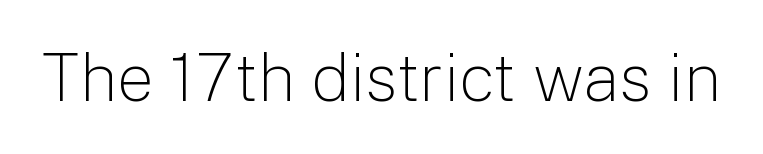
{"serif": "no", "italic": "no", "bold": "no", "weight": "light", "width": "normal", "stroke_contrast": "low", "x_height": "medium", "monospaced": "no", "underline": "no", "letter_spacing": "normal", "letter_spacing_em": 0.0, "glyph_px": 66}
